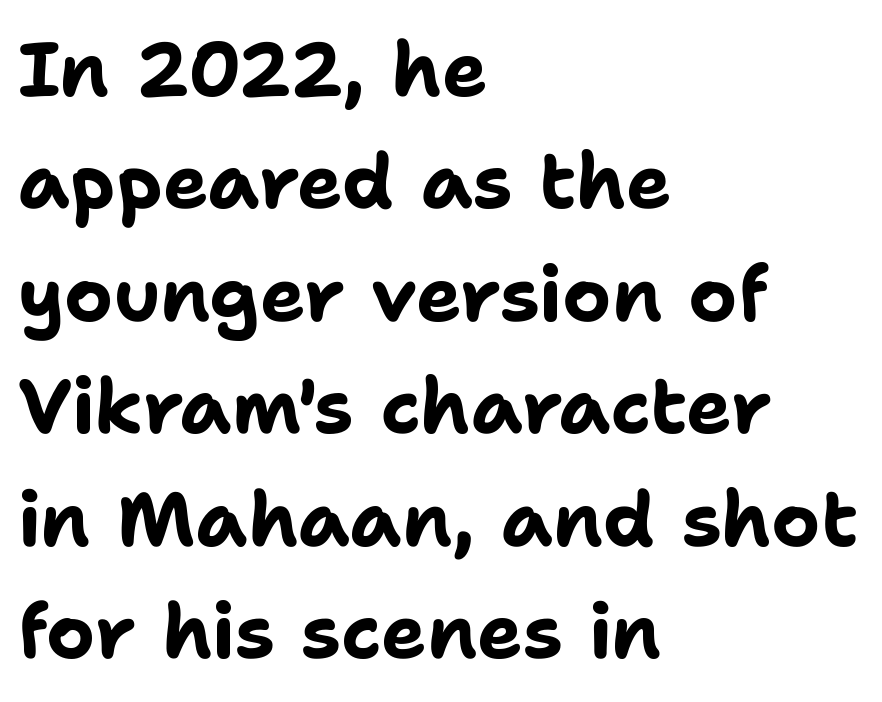
{"serif": "no", "italic": "no", "bold": "yes", "weight": "bold", "width": "normal", "stroke_contrast": "low", "x_height": "medium", "monospaced": "no", "underline": "no", "align": "left", "line_spacing": "normal", "line_spacing_ratio": 1.48, "letter_spacing": "normal", "letter_spacing_em": 0.0, "glyph_px": 76}
